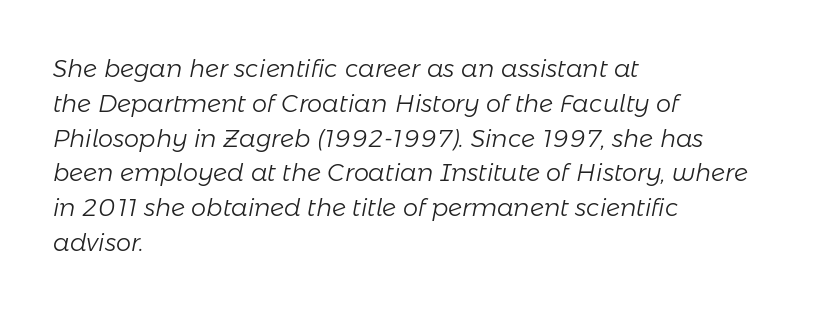
Q: Is the text bold? A: No.
Q: Is the text italic (slanted)? A: Yes, it leans right by about 11 degrees.
Q: Is the text underlined? A: No.
Q: How is the paragraph aligned? A: Left-aligned.
Q: Is the spacing between letters normal or unusually wide? A: Normal.
Q: Is the spacing between lines tight, normal or loose? A: Normal.
